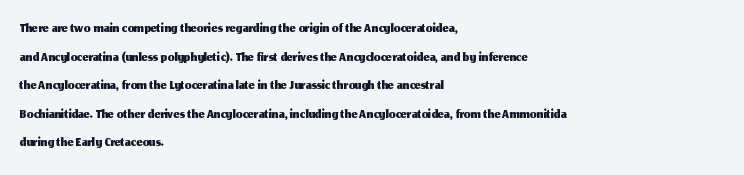
Q: Is the text italic (slanted)? A: No, it is upright.
Q: Is the text underlined? A: No.
Q: How is the paragraph aligned? A: Left-aligned.
Q: Is the spacing between letters normal or unusually wide? A: Normal.
Q: Is the spacing between lines tight, normal or loose? A: Normal.
